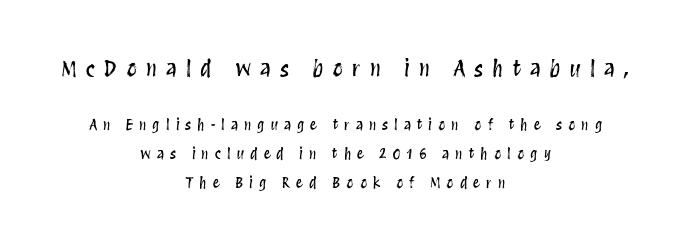
{"italic": "no", "underline": "no", "align": "center", "line_spacing": "loose", "line_spacing_ratio": 2.09, "letter_spacing": "wide", "letter_spacing_em": 0.43, "larger_block": "first", "size_ratio": 1.5, "glyph_px": 21}
